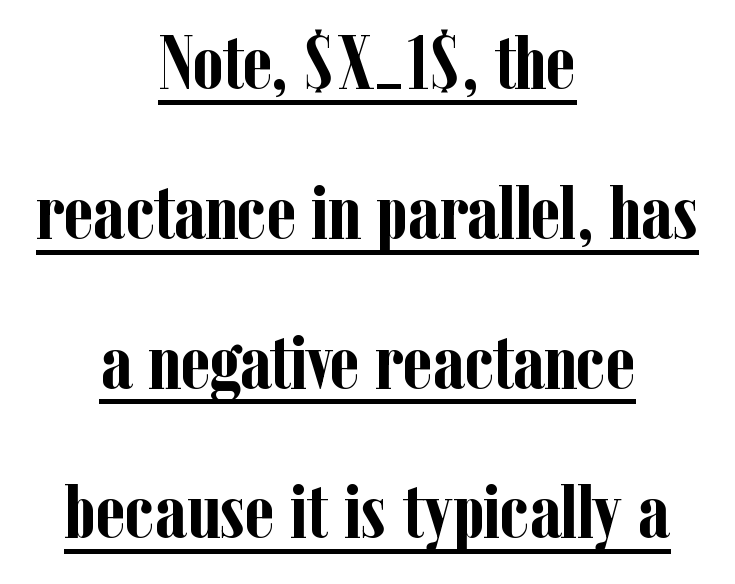
The image shows 78 px semibold, condensed serif type, upright; set centered, loose line spacing (1.92x), normal letter spacing, underlined; low stroke contrast and a medium x-height.
